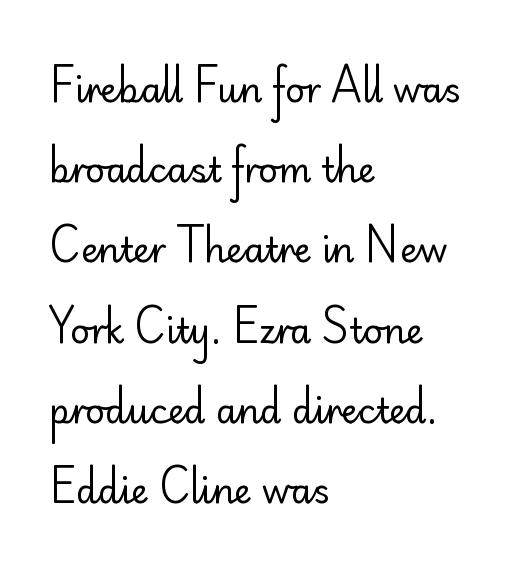
The image shows 34 px regular-weight sans-serif type, upright; set left-aligned, loose line spacing (2.36x), normal letter spacing, not underlined; low stroke contrast and a small x-height.
